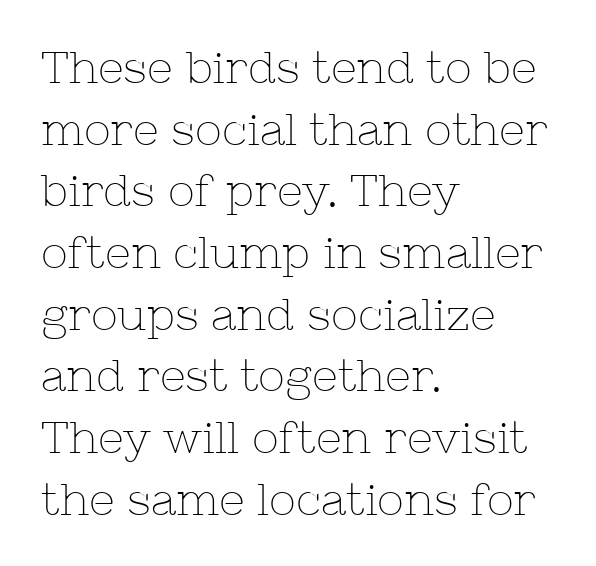
{"serif": "yes", "italic": "no", "bold": "no", "weight": "thin", "width": "normal", "stroke_contrast": "low", "x_height": "medium", "monospaced": "no", "underline": "no", "align": "left", "line_spacing": "normal", "line_spacing_ratio": 1.37, "letter_spacing": "normal", "letter_spacing_em": 0.0, "glyph_px": 45}
